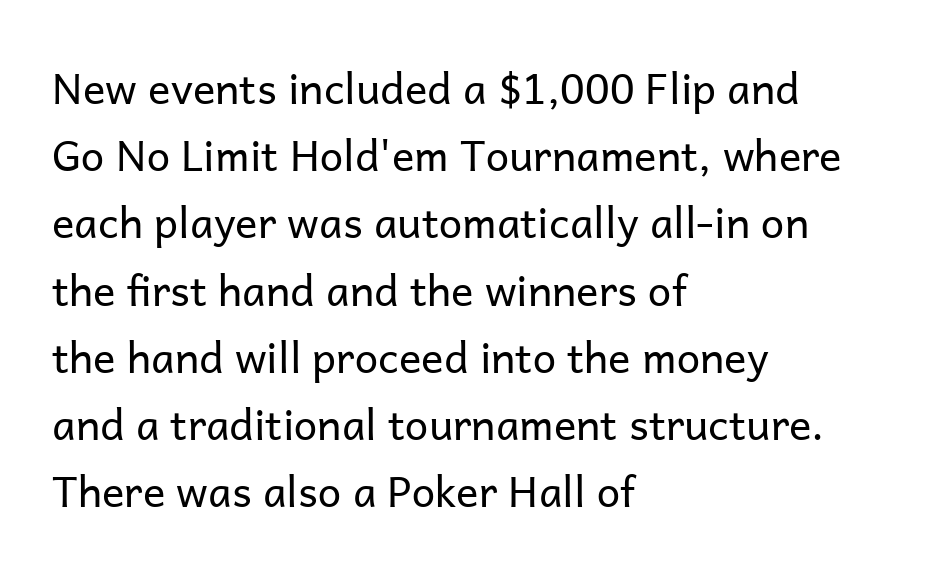
Q: Is the text bold? A: No.
Q: Is the text italic (slanted)? A: No, it is upright.
Q: Is the typeface a serif or a sans-serif typeface? A: Sans-serif.
Q: Is the text underlined? A: No.
Q: How is the paragraph aligned? A: Left-aligned.
Q: Is the spacing between letters normal or unusually wide? A: Normal.
Q: Is the spacing between lines tight, normal or loose? A: Normal.
Q: Width (condensed, normal, or wide)? A: Normal.
Q: Stroke contrast? A: Low.
Q: x-height? A: Medium.
Q: Monospaced? A: No.
